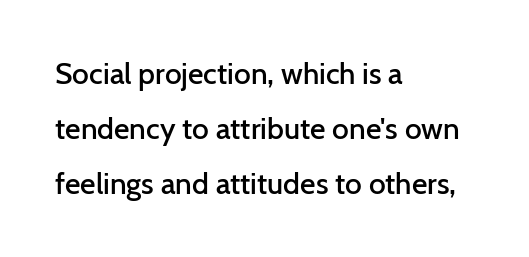
{"serif": "no", "italic": "no", "bold": "semi", "weight": "semibold", "width": "normal", "stroke_contrast": "low", "x_height": "medium", "monospaced": "no", "underline": "no", "align": "left", "line_spacing_ratio": 1.83, "letter_spacing": "normal", "letter_spacing_em": 0.0, "glyph_px": 30}
